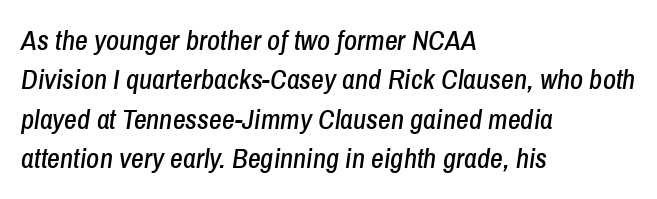
Q: Is the text italic (slanted)? A: Yes, it leans right by about 8 degrees.
Q: Is the text underlined? A: No.
Q: How is the paragraph aligned? A: Left-aligned.
Q: Is the spacing between letters normal or unusually wide? A: Normal.
Q: Is the spacing between lines tight, normal or loose? A: Normal.
Q: Width (condensed, normal, or wide)? A: Condensed.
Q: Stroke contrast? A: Low.
Q: x-height? A: Medium.
Q: Monospaced? A: No.
